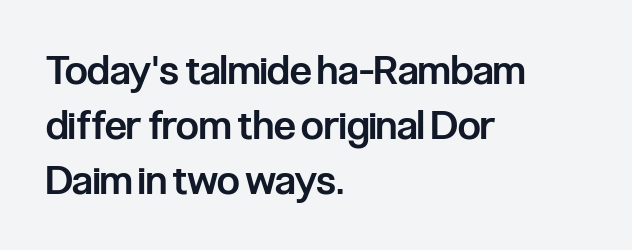
Reading down the column, the eye jumps a familiar distance to each next line. In CSS terms this would be text-align: left. How are the letters spaced? Ordinarily, with no added tracking. Observe the absence of serifs on each vertical stroke in this sample. Bold? Not quite — semibold, heavier than regular but stopping short. Upright lettering throughout.
